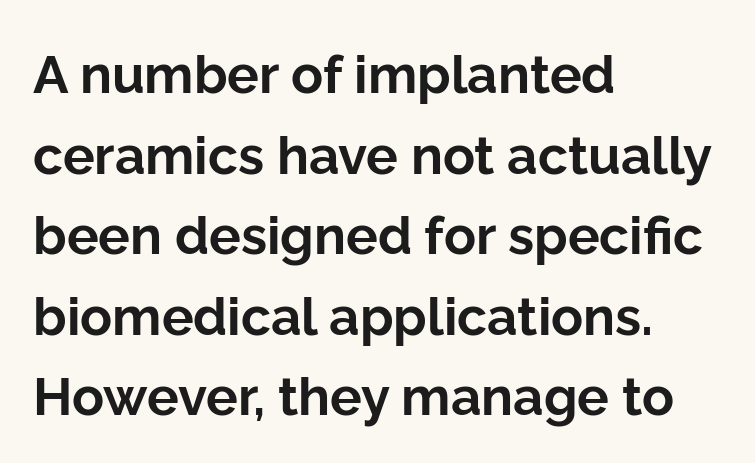
The image shows 53 px bold sans-serif type, upright; set left-aligned, normal line spacing (1.52x), normal letter spacing, not underlined; low stroke contrast and a medium x-height.
